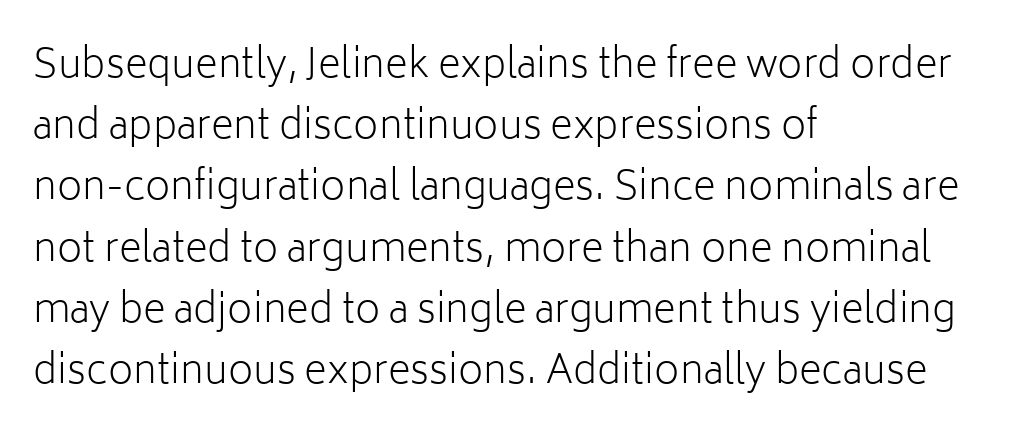
{"serif": "no", "italic": "no", "bold": "no", "weight": "light", "width": "normal", "stroke_contrast": "low", "x_height": "medium", "monospaced": "no", "underline": "no", "align": "left", "line_spacing": "normal", "line_spacing_ratio": 1.57, "letter_spacing": "normal", "letter_spacing_em": 0.0, "glyph_px": 39}
